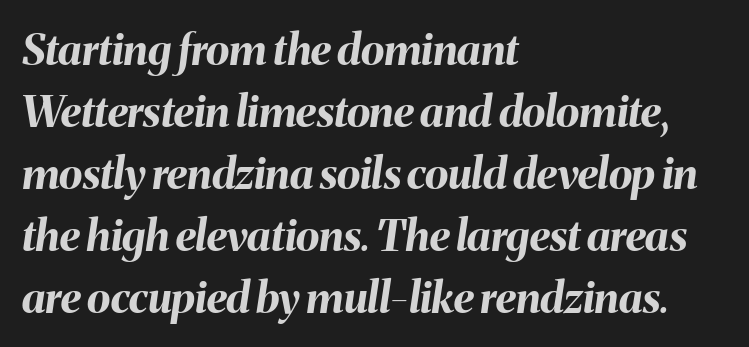
Quick note: italic. These words are printed bold, with thick strokes throughout. The foot of each line stays bare and open. Proportional: the letters do not fall into vertical columns.
